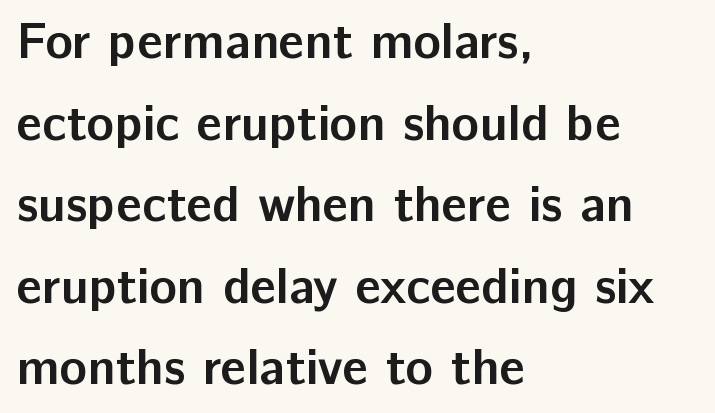
The image shows 51 px semibold sans-serif type, upright; set left-aligned, normal line spacing (1.6x), normal letter spacing, not underlined; low stroke contrast and a medium x-height.
